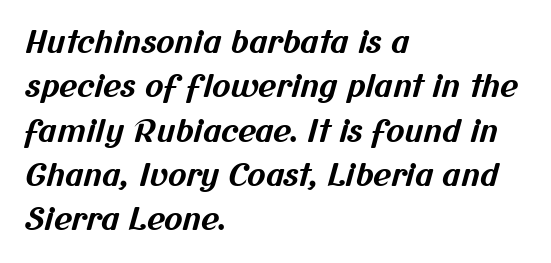
Q: Is the text bold? A: Yes.
Q: Is the typeface a serif or a sans-serif typeface? A: Sans-serif.
Q: Is the text underlined? A: No.
Q: How is the paragraph aligned? A: Left-aligned.
Q: Is the spacing between letters normal or unusually wide? A: Normal.
Q: Is the spacing between lines tight, normal or loose? A: Normal.
Q: Width (condensed, normal, or wide)? A: Normal.
Q: Stroke contrast? A: Medium.
Q: x-height? A: Medium.
Q: Monospaced? A: No.
